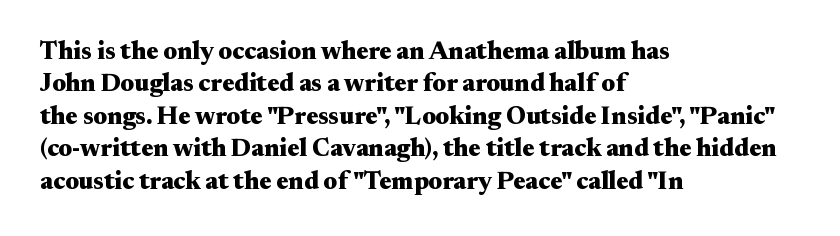
Q: Is the text bold? A: Yes.
Q: Is the text italic (slanted)? A: No, it is upright.
Q: Is the text underlined? A: No.
Q: How is the paragraph aligned? A: Left-aligned.
Q: Is the spacing between letters normal or unusually wide? A: Normal.
Q: Is the spacing between lines tight, normal or loose? A: Normal.
